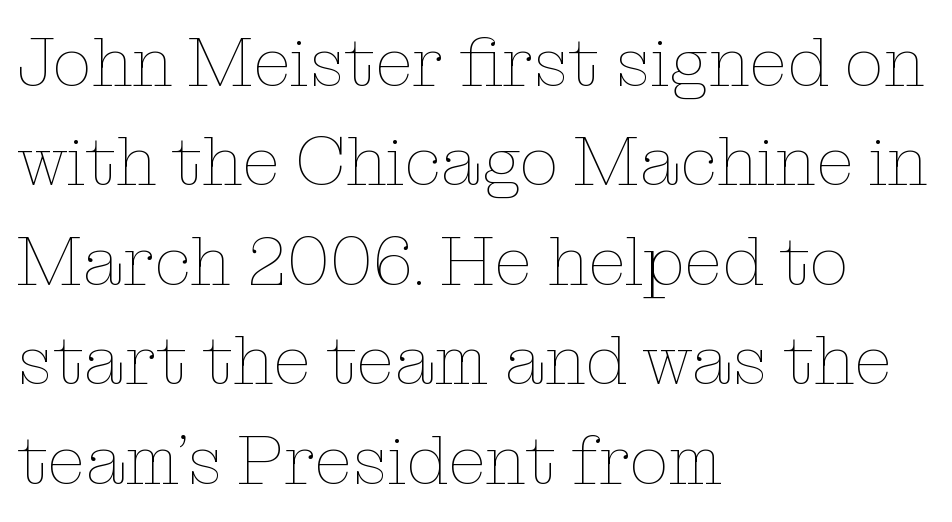
{"italic": "no", "bold": "no", "weight": "thin", "width": "normal", "stroke_contrast": "low", "x_height": "medium", "monospaced": "no", "underline": "no", "align": "left", "line_spacing": "normal", "line_spacing_ratio": 1.42, "letter_spacing": "normal", "letter_spacing_em": 0.0, "glyph_px": 70}
